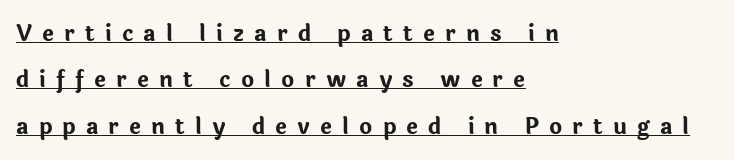
{"italic": "no", "bold": "yes", "underline": "yes", "align": "left", "line_spacing": "loose", "line_spacing_ratio": 2.11, "letter_spacing": "wide", "letter_spacing_em": 0.46, "glyph_px": 22}
